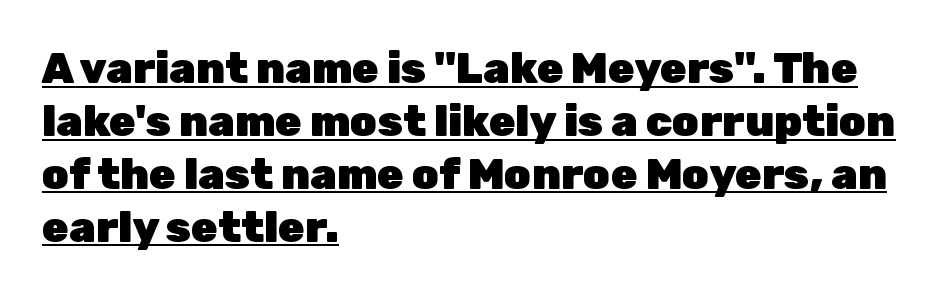
Q: Is the text bold? A: Yes.
Q: Is the text italic (slanted)? A: No, it is upright.
Q: Is the typeface a serif or a sans-serif typeface? A: Sans-serif.
Q: Is the text underlined? A: Yes.
Q: How is the paragraph aligned? A: Left-aligned.
Q: Is the spacing between letters normal or unusually wide? A: Normal.
Q: Width (condensed, normal, or wide)? A: Normal.
Q: Stroke contrast? A: Low.
Q: x-height? A: Medium.
Q: Monospaced? A: No.
